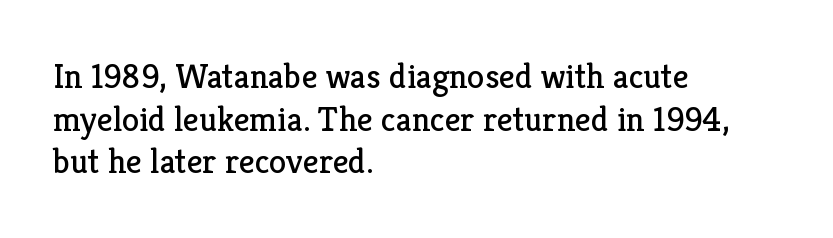
Quick note: not italic, upright. On a weight scale, this lands at 450 or below. The glyphs are unaccompanied by any horizontal stroke below them. A serif font was chosen for this passage.
